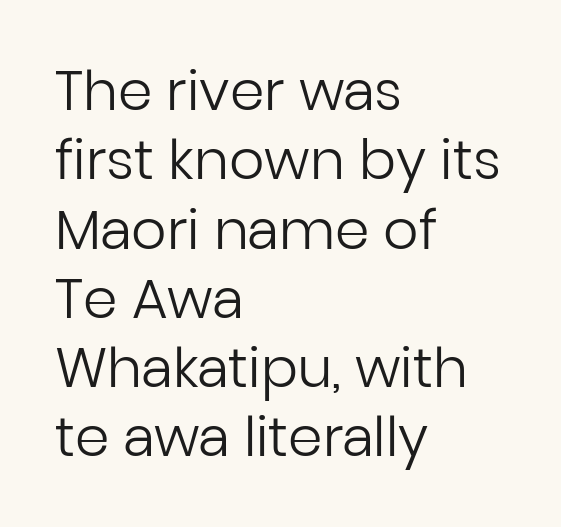
These lines keep a tight, regular rhythm from letter to letter. You could not count columns in this text — the font is proportionally spaced. This reads as an unemphasized weight, regular at the heaviest. Horizontally, the lines are justified to the leading edge only.
